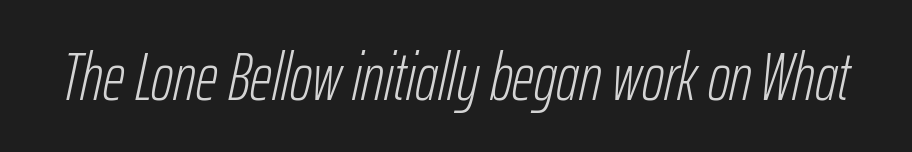
Q: Is the text bold? A: No.
Q: Is the text italic (slanted)? A: Yes, it leans right by about 12 degrees.
Q: Is the text underlined? A: No.
Q: Is the spacing between letters normal or unusually wide? A: Normal.
Q: Width (condensed, normal, or wide)? A: Condensed.
Q: Stroke contrast? A: Low.
Q: x-height? A: Medium.
Q: Monospaced? A: No.
